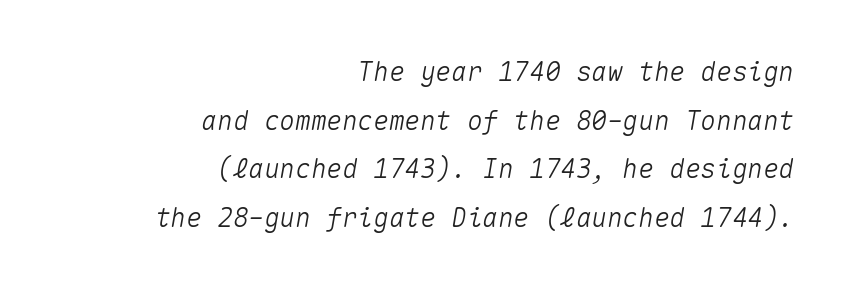
Q: Is the text italic (slanted)? A: Yes, it leans right by about 10 degrees.
Q: Is the text underlined? A: No.
Q: How is the paragraph aligned? A: Right-aligned.
Q: Is the spacing between letters normal or unusually wide? A: Normal.
